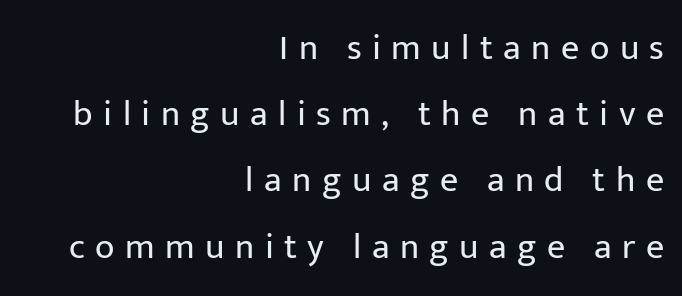
Q: Is the text bold? A: No.
Q: Is the text italic (slanted)? A: No, it is upright.
Q: Is the typeface a serif or a sans-serif typeface? A: Sans-serif.
Q: Is the text underlined? A: No.
Q: How is the paragraph aligned? A: Right-aligned.
Q: Is the spacing between letters normal or unusually wide? A: Unusually wide.
Q: Width (condensed, normal, or wide)? A: Normal.
Q: Stroke contrast? A: Low.
Q: x-height? A: Medium.
Q: Monospaced? A: No.
